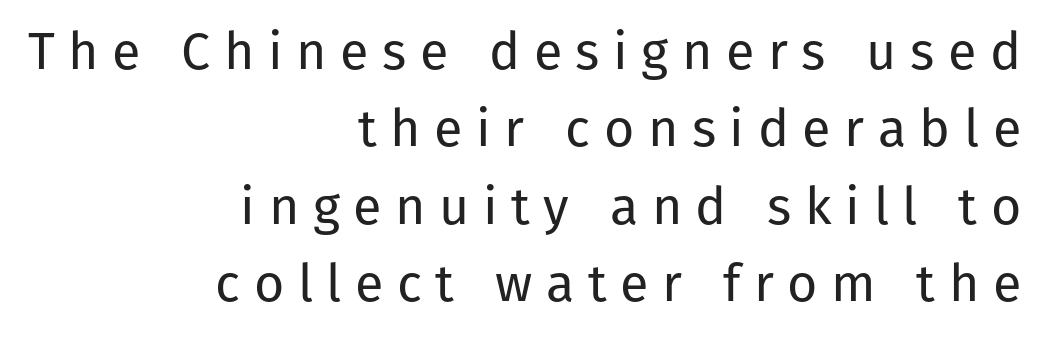
Letter spacing: wide. This is sans-serif lettering, the kind often seen on screens and signage. The vertical gap from one line to the next is medium. Check the space under the baseline: it is left empty. The typeface has the unassuming heft of standard copy or less. Proportional: the letters do not fall into vertical columns.
